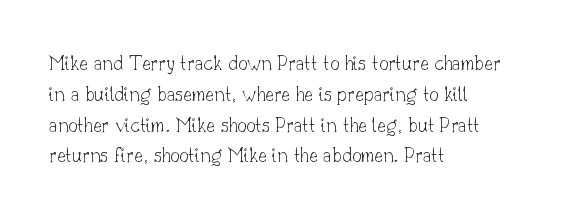
Q: Is the text bold? A: No.
Q: Is the text italic (slanted)? A: No, it is upright.
Q: Is the text underlined? A: No.
Q: How is the paragraph aligned? A: Left-aligned.
Q: Is the spacing between letters normal or unusually wide? A: Normal.
Q: Is the spacing between lines tight, normal or loose? A: Normal.
